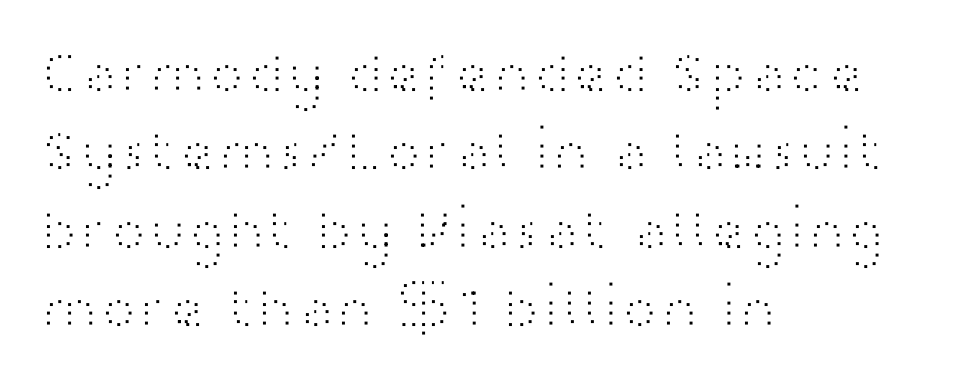
These lines are set flush left with a ragged right edge. Every stem runs plumb, perpendicular to the baseline. Is there much room between lines? A standard amount, neither cramped nor airy. Note: no serifs on the glyphs.
